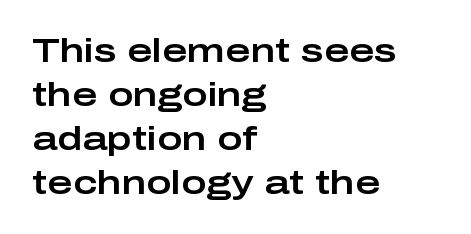
Q: Is the text italic (slanted)? A: No, it is upright.
Q: Is the typeface a serif or a sans-serif typeface? A: Sans-serif.
Q: Is the text underlined? A: No.
Q: How is the paragraph aligned? A: Left-aligned.
Q: Is the spacing between letters normal or unusually wide? A: Normal.
Q: Is the spacing between lines tight, normal or loose? A: Normal.
Q: Width (condensed, normal, or wide)? A: Wide.
Q: Stroke contrast? A: Low.
Q: x-height? A: Medium.
Q: Monospaced? A: No.
